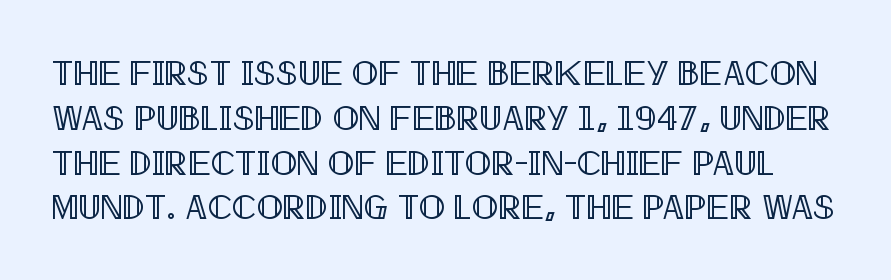
{"italic": "no", "width": "condensed", "x_height": "large", "monospaced": "no", "underline": "no", "line_spacing": "normal", "line_spacing_ratio": 1.28, "letter_spacing": "normal", "letter_spacing_em": 0.0, "glyph_px": 35}
